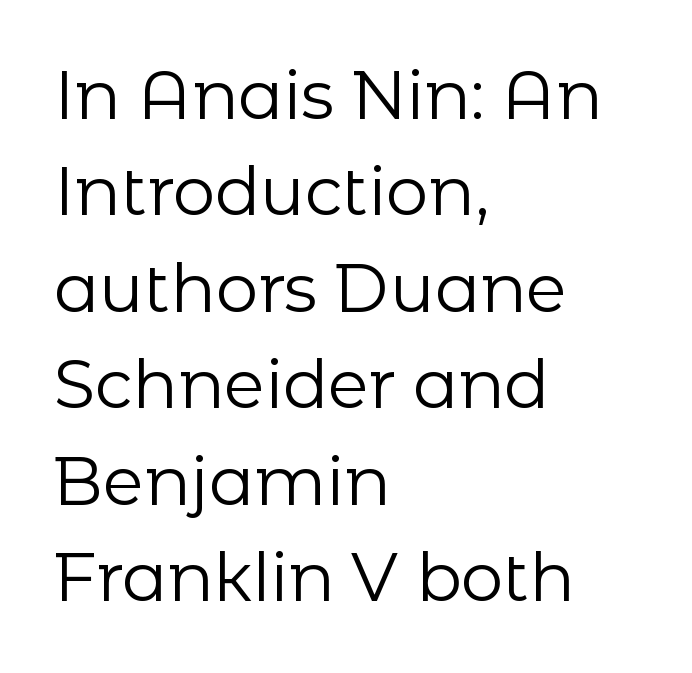
Character widths vary here, with narrow letters taking less room than wide ones. Letter spacing: default. Notice how descenders clear the ascenders below comfortably — that's standard leading. This sample is left-justified, so line endings fall wherever the words run out. The strokes carry an ordinary text weight at most.
